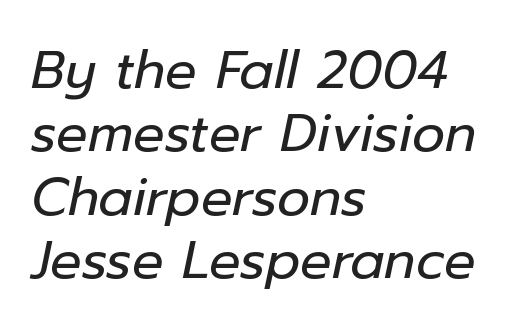
Q: Is the text bold? A: No.
Q: Is the text italic (slanted)? A: Yes, it leans right by about 12 degrees.
Q: Is the text underlined? A: No.
Q: How is the paragraph aligned? A: Left-aligned.
Q: Is the spacing between letters normal or unusually wide? A: Normal.
Q: Width (condensed, normal, or wide)? A: Normal.
Q: Stroke contrast? A: Low.
Q: x-height? A: Medium.
Q: Monospaced? A: No.
